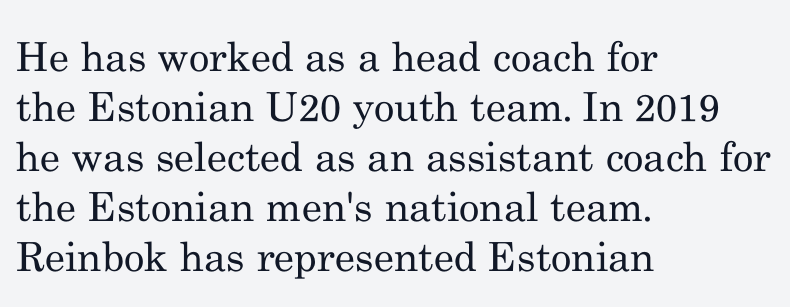
Q: Is the text bold? A: No.
Q: Is the text italic (slanted)? A: No, it is upright.
Q: Is the typeface a serif or a sans-serif typeface? A: Serif.
Q: Is the text underlined? A: No.
Q: How is the paragraph aligned? A: Left-aligned.
Q: Is the spacing between letters normal or unusually wide? A: Normal.
Q: Is the spacing between lines tight, normal or loose? A: Normal.
Q: Width (condensed, normal, or wide)? A: Normal.
Q: Stroke contrast? A: Medium.
Q: x-height? A: Small.
Q: Monospaced? A: No.
